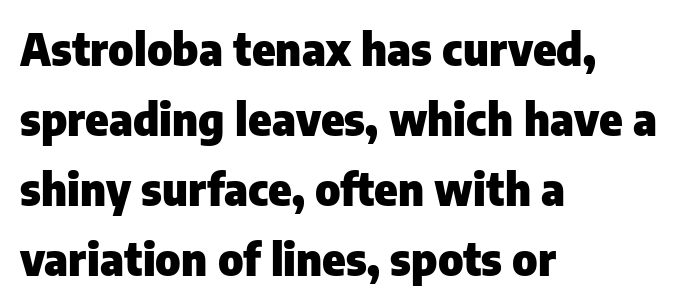
{"serif": "no", "italic": "no", "bold": "yes", "weight": "heavy", "width": "normal", "stroke_contrast": "low", "x_height": "medium", "monospaced": "no", "underline": "no", "align": "left", "line_spacing": "normal", "line_spacing_ratio": 1.59, "letter_spacing": "normal", "letter_spacing_em": 0.0, "glyph_px": 44}
